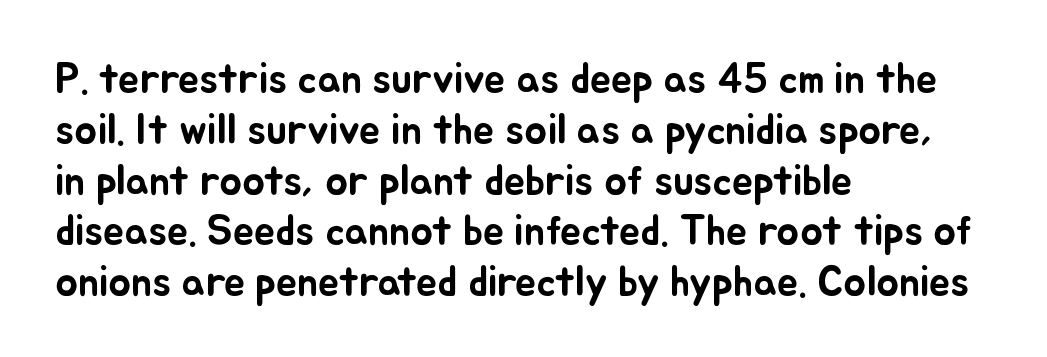
Q: Is the text italic (slanted)? A: No, it is upright.
Q: Is the text underlined? A: No.
Q: How is the paragraph aligned? A: Left-aligned.
Q: Is the spacing between letters normal or unusually wide? A: Normal.
Q: Width (condensed, normal, or wide)? A: Normal.
Q: Stroke contrast? A: Low.
Q: x-height? A: Small.
Q: Monospaced? A: No.
